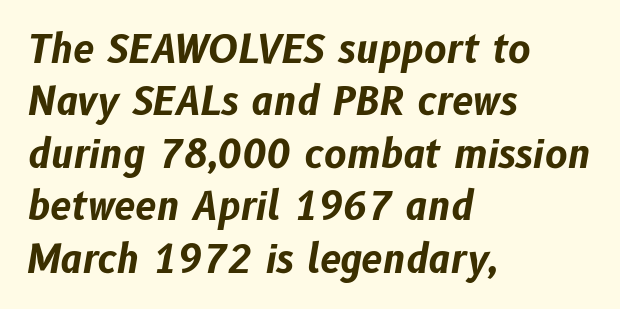
{"italic": "yes", "lean": "right", "slant_degrees": 10, "bold": "yes", "weight": "bold", "width": "normal", "stroke_contrast": "low", "x_height": "medium", "monospaced": "no", "underline": "no", "align": "left", "line_spacing": "normal", "line_spacing_ratio": 1.38, "letter_spacing": "normal", "letter_spacing_em": 0.0, "glyph_px": 38}
